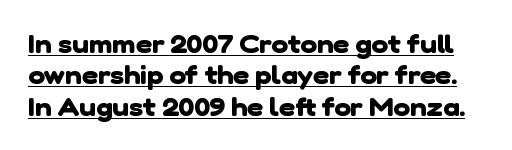
The image shows 25 px bold type; set normal line spacing (1.26x), normal letter spacing, underlined.
